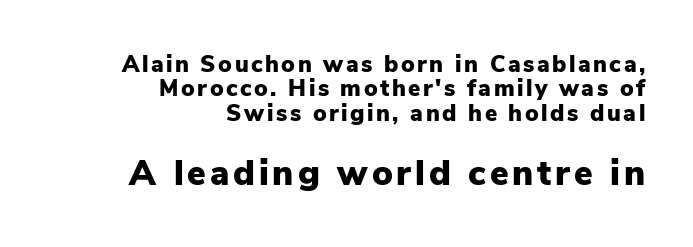
Q: Is the text bold? A: Yes.
Q: Is the text italic (slanted)? A: No, it is upright.
Q: Is the typeface a serif or a sans-serif typeface? A: Sans-serif.
Q: Is the text underlined? A: No.
Q: How is the paragraph aligned? A: Right-aligned.
Q: Is the spacing between lines tight, normal or loose? A: Tight.
Q: Which block of text is set in a larger size, the first (top) or the second (bottom)? A: The second (bottom) one.
Q: Width (condensed, normal, or wide)? A: Normal.
Q: Stroke contrast? A: Low.
Q: x-height? A: Medium.
Q: Monospaced? A: No.
